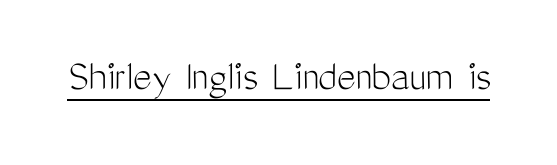
Q: Is the text bold? A: No.
Q: Is the text italic (slanted)? A: No, it is upright.
Q: Is the typeface a serif or a sans-serif typeface? A: Sans-serif.
Q: Is the text underlined? A: Yes.
Q: Is the spacing between letters normal or unusually wide? A: Normal.
Q: Width (condensed, normal, or wide)? A: Condensed.
Q: Stroke contrast? A: Medium.
Q: x-height? A: Medium.
Q: Monospaced? A: No.
